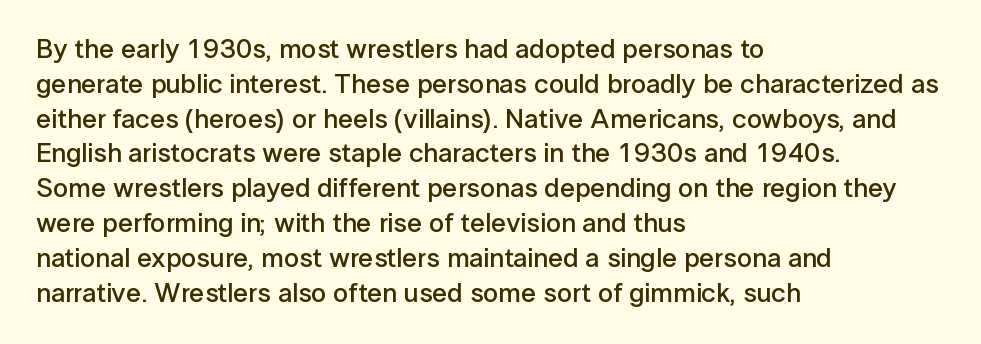
A bare baseline throughout the passage. A typesetter would mark this as roman, not italic. Leading: standard. Here the glyphs are tracked normally, forming tight word shapes.
